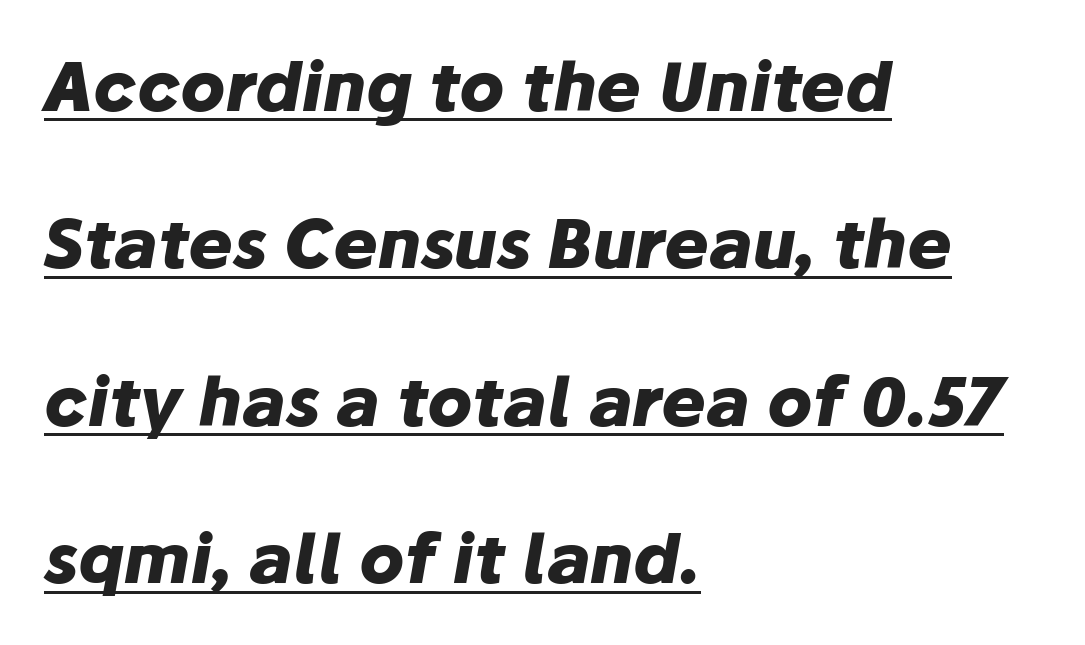
Q: Is the text bold? A: Yes.
Q: Is the text italic (slanted)? A: Yes, it leans right by about 10 degrees.
Q: Is the text underlined? A: Yes.
Q: How is the paragraph aligned? A: Left-aligned.
Q: Is the spacing between letters normal or unusually wide? A: Normal.
Q: Is the spacing between lines tight, normal or loose? A: Loose.
Q: Width (condensed, normal, or wide)? A: Normal.
Q: Stroke contrast? A: Low.
Q: x-height? A: Medium.
Q: Monospaced? A: No.
